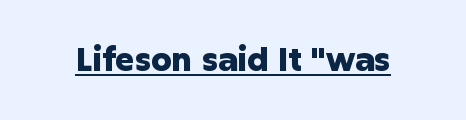
Character widths vary here, with narrow letters taking less room than wide ones. Serif or sans? Sans — the stroke terminals are bare. Each word holds together tightly as a unit, with standard inter-letter gaps. The sample has been set heavy, in full bold. Is there an underline? Yes — a line sits under the letters.
